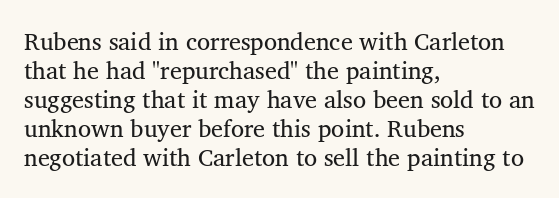
The strokes carry an ordinary text weight at most. Default kerning and tracking; the words read as compact shapes. The gap between lines stays unmarked. Does the lettering tilt? It doesn't — this is upright.
